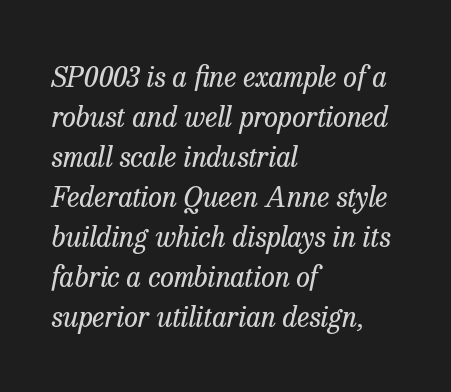
The line texture is even and compact thanks to regular tracking. Only glyphs here, with clear space below each row. The line-height multiplier appears to be the usual default. Is the type slanted? Yes — the strokes lean at a clear angle.
